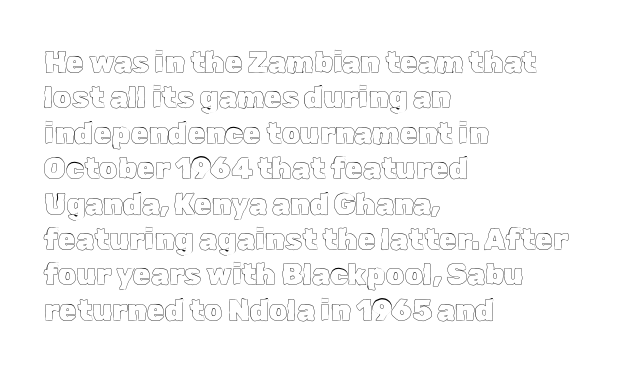
A typesetter would call this proportional, since set widths differ per character. Short and long lines alike share a common starting point at left. Check under the words: just untouched page. The letters stand straight up with perfectly vertical stems.
